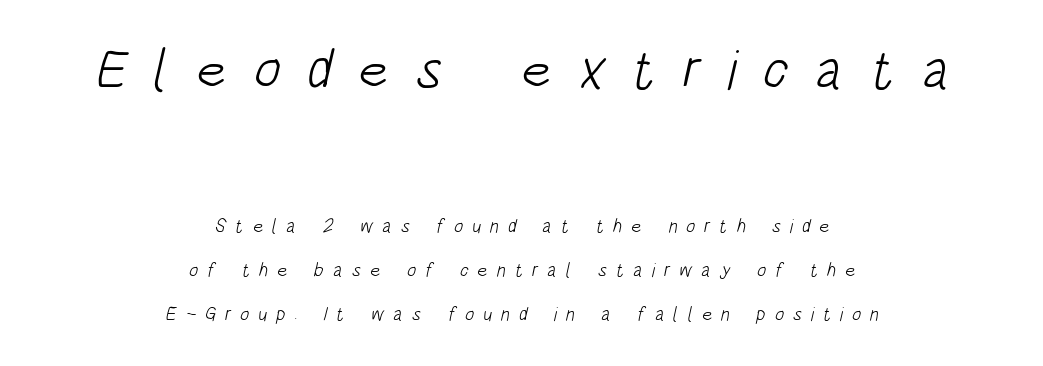
Anything drawn beneath the words? Only blank space. If you measured baseline to baseline, you'd find a long distance. In this sample the first text group is rendered at the bigger scale. Glyph-to-glyph distance is far greater than everyday printed text. The rendering uses natural spacing where letterforms have individual widths. In CSS terms this would be text-align: center.
